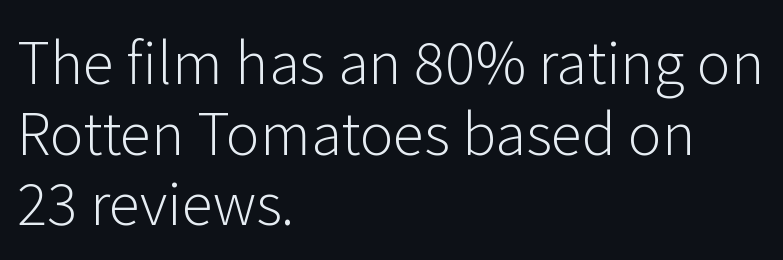
{"serif": "no", "italic": "no", "bold": "no", "weight": "light", "width": "normal", "stroke_contrast": "low", "x_height": "medium", "monospaced": "no", "underline": "no", "align": "left", "line_spacing_ratio": 1.24, "letter_spacing": "normal", "letter_spacing_em": 0.0, "glyph_px": 57}
